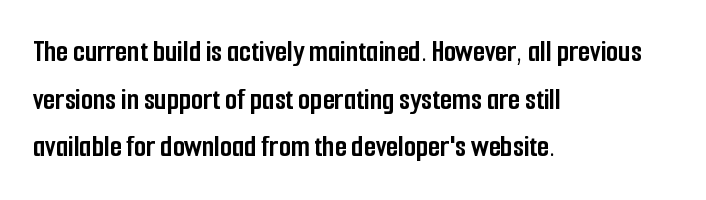
Note the varied advance widths — an 'i' is clearly narrower than an 'm'. A roman cut, with each character standing at attention. All the whitespace from short lines collects on the right. The line texture is even and compact thanks to regular tracking. This sample keeps an unexceptional amount of space between lines.
